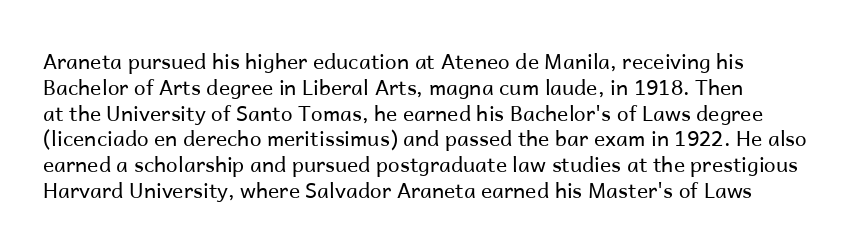
{"italic": "no", "bold": "no", "underline": "no", "line_spacing_ratio": 1.23, "letter_spacing": "normal", "letter_spacing_em": 0.0, "glyph_px": 21}
